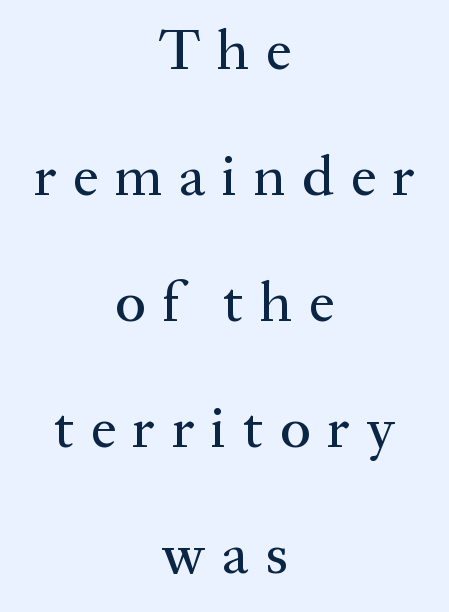
This is roman type, the default non-slanted kind. The passage shown is typed in a proportional face where columns would drift. The line texture is sparse and dotted thanks to wide tracking. A typesetter would label this face a serif. These lines stack symmetrically, like a column narrowing and widening about its center.
